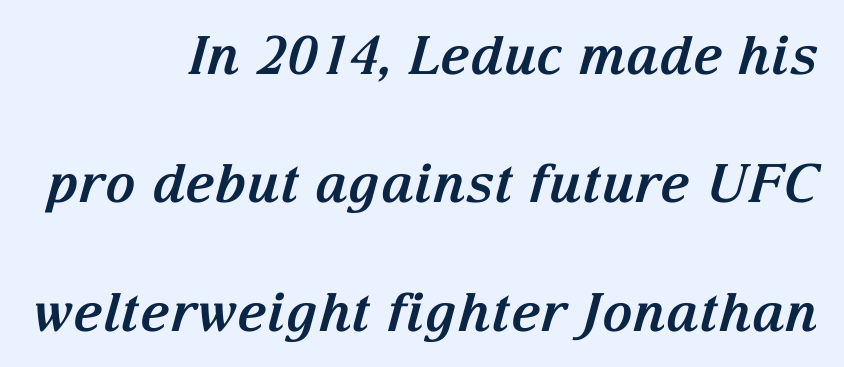
Observe the serifs anchoring each vertical stroke in this sample. The gaps between neighbouring characters are ordinary and unremarkable. Would a proofreader flag this as italicized? Yes. Bare-footed words on every line.
